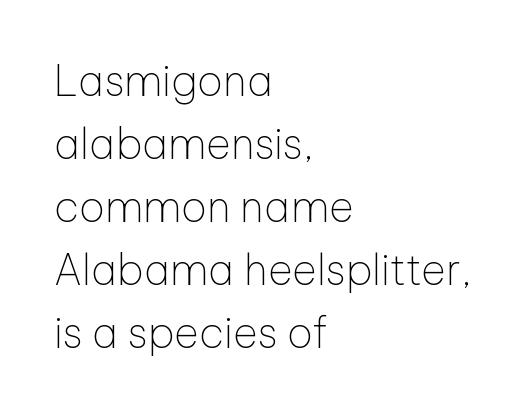
Q: Is the text bold? A: No.
Q: Is the text italic (slanted)? A: No, it is upright.
Q: Is the typeface a serif or a sans-serif typeface? A: Sans-serif.
Q: Is the text underlined? A: No.
Q: How is the paragraph aligned? A: Left-aligned.
Q: Is the spacing between letters normal or unusually wide? A: Normal.
Q: Is the spacing between lines tight, normal or loose? A: Normal.
Q: Width (condensed, normal, or wide)? A: Normal.
Q: Stroke contrast? A: Low.
Q: x-height? A: Medium.
Q: Monospaced? A: No.
